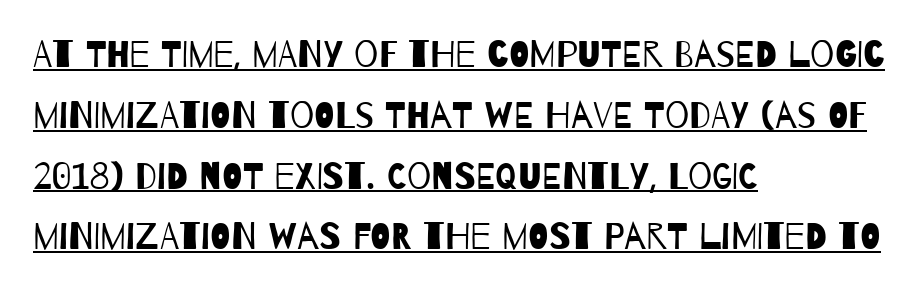
The image shows 38 px regular-weight, condensed sans-serif type; set left-aligned, normal line spacing (1.6x), normal letter spacing, underlined; low stroke contrast and a large x-height.
